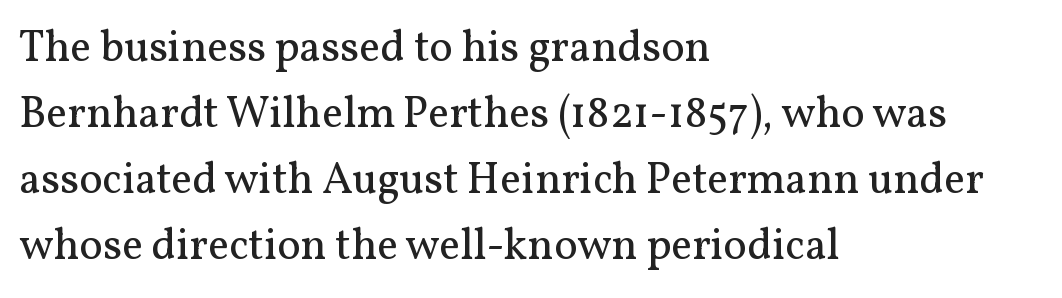
{"serif": "yes", "italic": "no", "bold": "no", "weight": "regular", "width": "normal", "stroke_contrast": "medium", "x_height": "medium", "monospaced": "no", "underline": "no", "align": "left", "line_spacing": "normal", "line_spacing_ratio": 1.5, "letter_spacing": "normal", "letter_spacing_em": 0.0, "glyph_px": 44}
